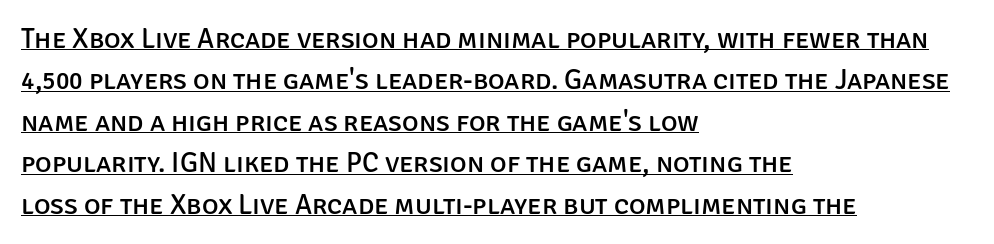
The image shows 28 px sans-serif type, upright; set left-aligned, normal line spacing (1.48x), normal letter spacing, underlined; low stroke contrast and a large x-height.
